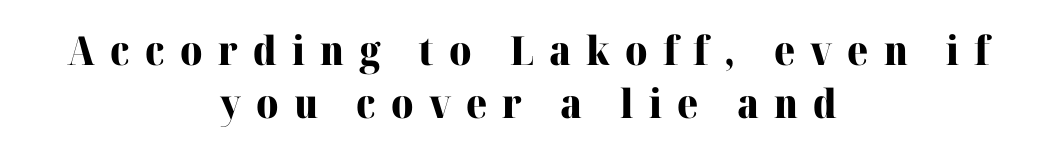
The image shows 40 px heavy serif type, upright; set centered, normal line spacing (1.33x), unusually wide letter spacing (+0.38 em), not underlined; high stroke contrast and a medium x-height.
